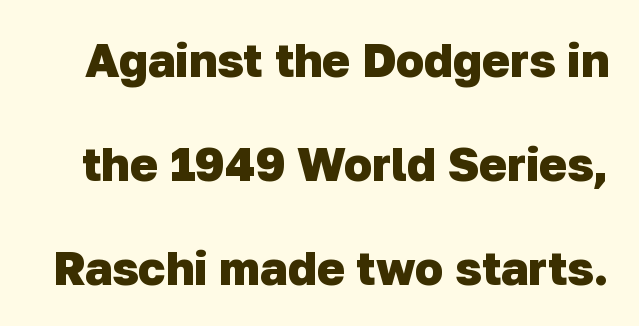
Q: Is the text bold? A: Yes.
Q: Is the typeface a serif or a sans-serif typeface? A: Sans-serif.
Q: Is the text underlined? A: No.
Q: Is the spacing between letters normal or unusually wide? A: Normal.
Q: Is the spacing between lines tight, normal or loose? A: Loose.
Q: Width (condensed, normal, or wide)? A: Normal.
Q: Stroke contrast? A: Low.
Q: x-height? A: Medium.
Q: Monospaced? A: No.
